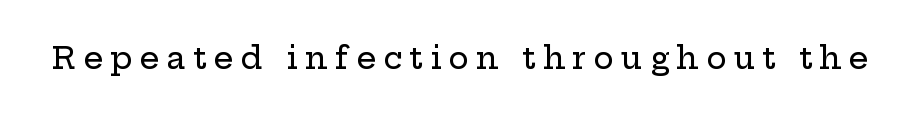
Q: Is the text italic (slanted)? A: No, it is upright.
Q: Is the typeface a serif or a sans-serif typeface? A: Serif.
Q: Is the text underlined? A: No.
Q: Is the spacing between letters normal or unusually wide? A: Unusually wide.
Q: Width (condensed, normal, or wide)? A: Wide.
Q: Stroke contrast? A: Low.
Q: x-height? A: Medium.
Q: Monospaced? A: No.
